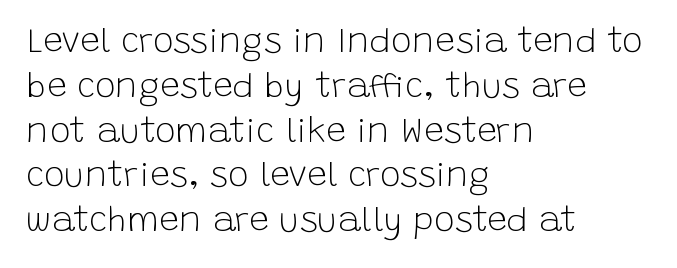
Q: Is the text bold? A: No.
Q: Is the text italic (slanted)? A: No, it is upright.
Q: Is the typeface a serif or a sans-serif typeface? A: Sans-serif.
Q: Is the text underlined? A: No.
Q: How is the paragraph aligned? A: Left-aligned.
Q: Is the spacing between letters normal or unusually wide? A: Normal.
Q: Is the spacing between lines tight, normal or loose? A: Normal.
Q: Width (condensed, normal, or wide)? A: Normal.
Q: Stroke contrast? A: Low.
Q: x-height? A: Large.
Q: Monospaced? A: No.
